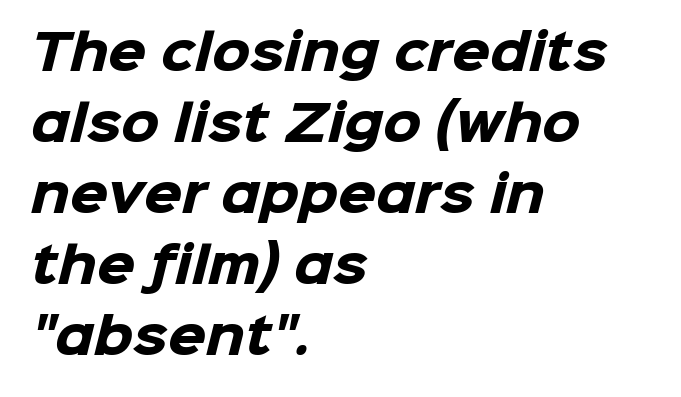
{"serif": "no", "bold": "yes", "weight": "heavy", "width": "normal", "stroke_contrast": "low", "x_height": "medium", "monospaced": "no", "underline": "no", "align": "left", "line_spacing": "normal", "line_spacing_ratio": 1.45, "letter_spacing": "normal", "letter_spacing_em": 0.0, "glyph_px": 49}
